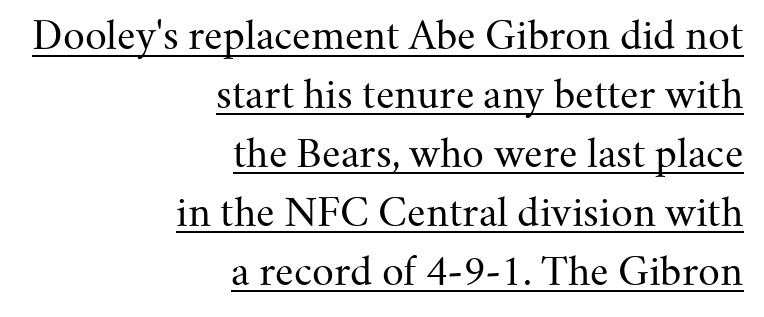
{"serif": "yes", "italic": "no", "bold": "no", "weight": "regular", "width": "normal", "stroke_contrast": "medium", "x_height": "small", "monospaced": "no", "underline": "yes", "align": "right", "line_spacing": "normal", "line_spacing_ratio": 1.55, "letter_spacing": "normal", "letter_spacing_em": 0.0, "glyph_px": 38}
